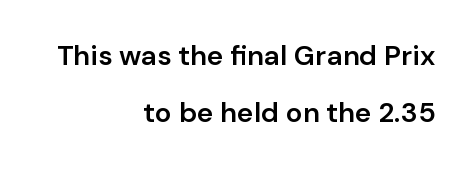
{"serif": "no", "italic": "no", "bold": "semi", "weight": "semibold", "width": "normal", "stroke_contrast": "low", "x_height": "medium", "monospaced": "no", "underline": "no", "align": "right", "line_spacing": "loose", "line_spacing_ratio": 2.04, "letter_spacing": "normal", "letter_spacing_em": 0.0, "glyph_px": 28}
